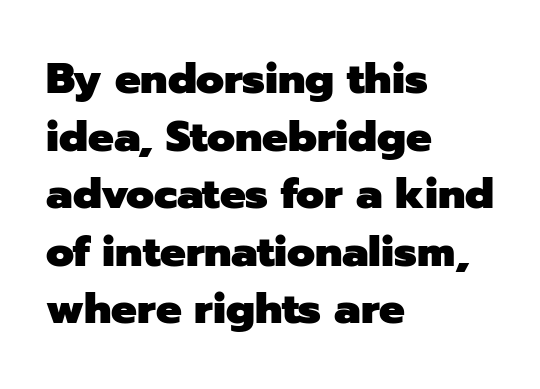
The image shows 43 px heavy sans-serif type, upright; set left-aligned, normal line spacing (1.34x), normal letter spacing, not underlined; low stroke contrast and a medium x-height.
